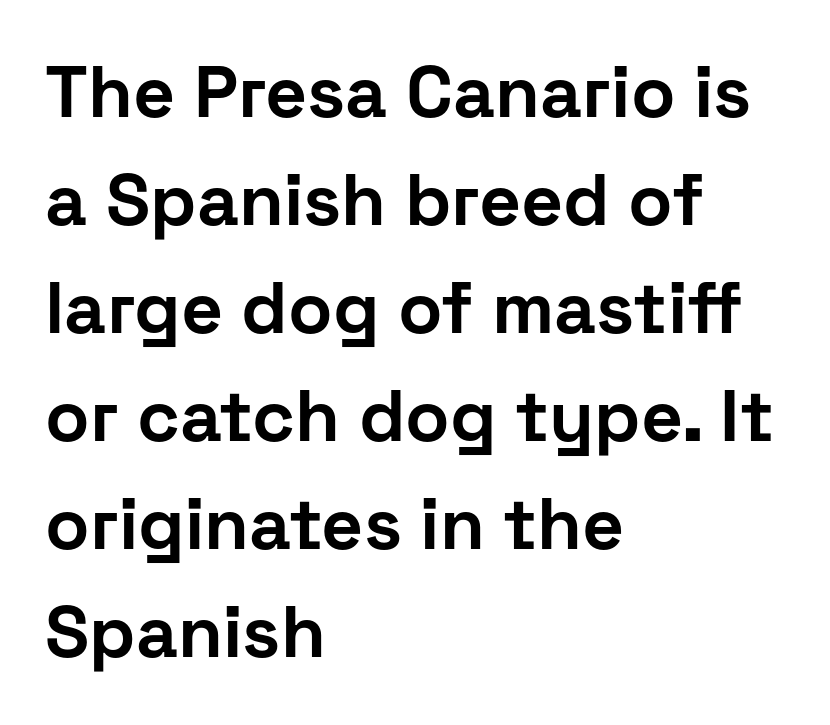
{"serif": "no", "italic": "no", "bold": "yes", "weight": "bold", "width": "normal", "stroke_contrast": "low", "x_height": "medium", "monospaced": "no", "underline": "no", "align": "left", "line_spacing": "normal", "line_spacing_ratio": 1.48, "letter_spacing": "normal", "letter_spacing_em": 0.0, "glyph_px": 73}
